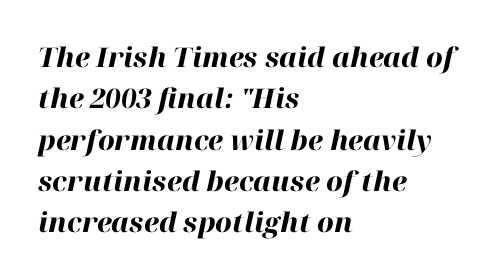
It's the slanting kind of type. Each line starts at the same left margin while the right side varies. Letters rest on an invisible, unmarked baseline. In terms of leading, this rendering sits right in the middle. Look at the tracking — it's just the regular setting, nothing added. Every letter is thick-stroked: bold, no question.
